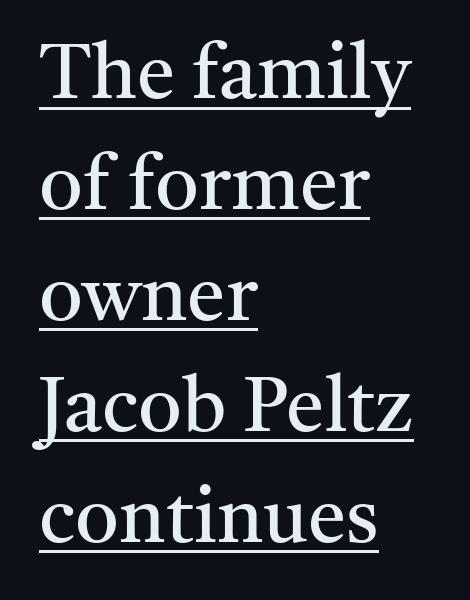
Stems and bowls with no extra thickness — not bold. Each line starts at the same left margin while the right side varies. Proportional: the letters do not fall into vertical columns. Students, observe the line beneath the letters — that is underlining. Caption: standard tracking, unaltered.
